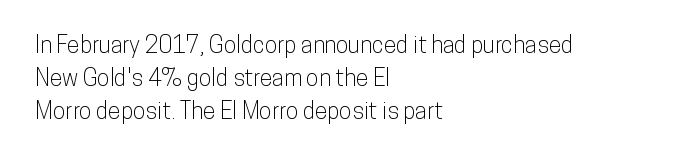
{"italic": "no", "underline": "no", "align": "left", "line_spacing": "normal", "line_spacing_ratio": 1.43, "letter_spacing": "normal", "letter_spacing_em": 0.0, "glyph_px": 23}
